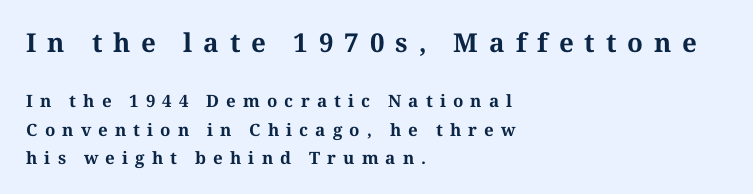
{"italic": "no", "bold": "yes", "underline": "no", "align": "left", "line_spacing": "normal", "line_spacing_ratio": 1.67, "letter_spacing": "wide", "letter_spacing_em": 0.42, "larger_block": "first", "size_ratio": 1.53, "glyph_px": 26}
